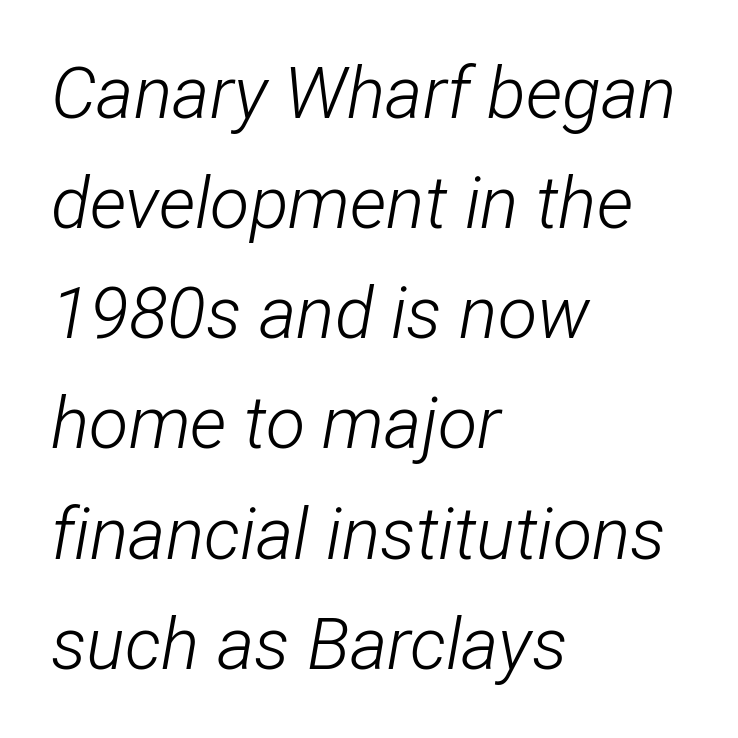
{"italic": "yes", "lean": "right", "slant_degrees": 12, "bold": "no", "weight": "light", "width": "condensed", "stroke_contrast": "low", "x_height": "medium", "monospaced": "no", "underline": "no", "align": "left", "line_spacing": "normal", "line_spacing_ratio": 1.53, "letter_spacing": "normal", "letter_spacing_em": 0.0, "glyph_px": 72}
